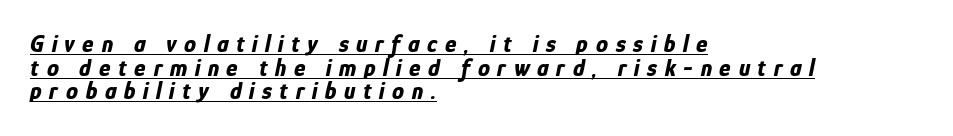
Compared with an ordinary text face, these strokes are far heavier — a full bold. These lines huddle together more closely than default settings would place them. Is the letter spacing exaggerated? Yes — the characters are pushed far apart. It's the slanting kind of type.
